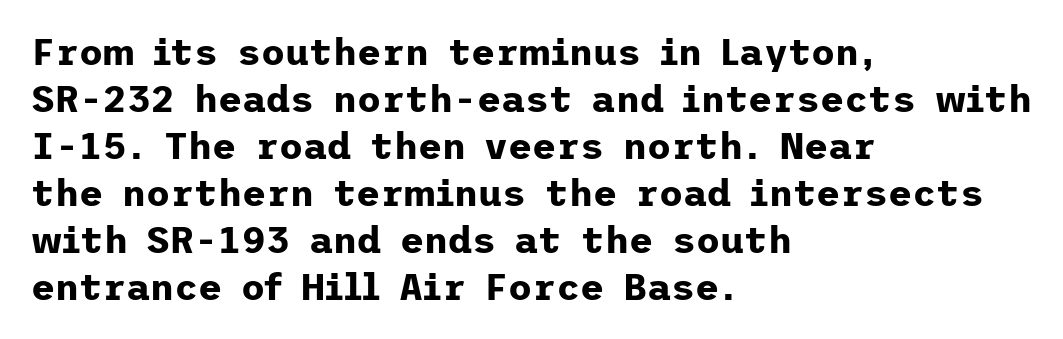
The image shows 37 px bold sans-serif type, upright; set left-aligned, normal line spacing (1.27x), normal letter spacing, not underlined; low stroke contrast and a medium x-height.
